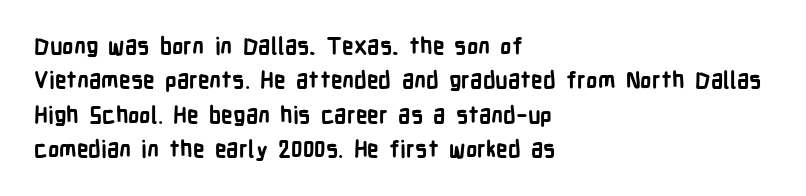
{"italic": "no", "bold": "yes", "underline": "no", "align": "left", "line_spacing": "normal", "line_spacing_ratio": 1.5, "letter_spacing": "normal", "letter_spacing_em": 0.0, "glyph_px": 23}
